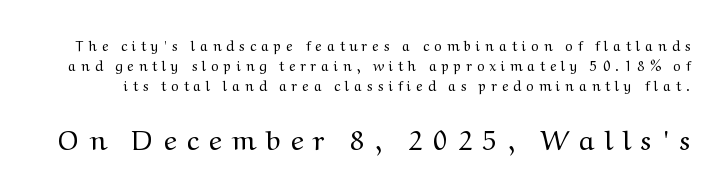
{"serif": "yes", "italic": "no", "bold": "no", "weight": "regular", "width": "normal", "stroke_contrast": "medium", "x_height": "medium", "monospaced": "no", "underline": "no", "line_spacing": "normal", "line_spacing_ratio": 1.42, "letter_spacing": "wide", "letter_spacing_em": 0.39, "larger_block": "second", "size_ratio": 2.0, "glyph_px": 28}
